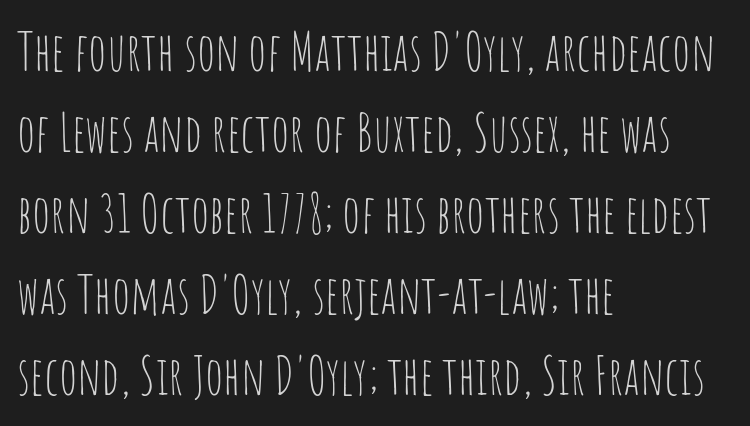
The image shows 53 px thin, condensed sans-serif type, upright; set left-aligned, normal line spacing (1.53x), normal letter spacing, not underlined; low stroke contrast and a large x-height.
